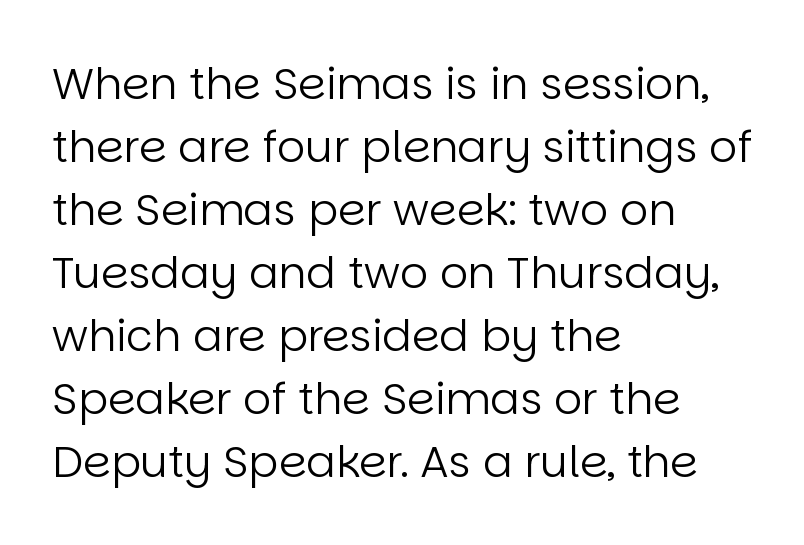
Q: Is the text bold? A: No.
Q: Is the text italic (slanted)? A: No, it is upright.
Q: Is the typeface a serif or a sans-serif typeface? A: Sans-serif.
Q: Is the text underlined? A: No.
Q: How is the paragraph aligned? A: Left-aligned.
Q: Is the spacing between letters normal or unusually wide? A: Normal.
Q: Is the spacing between lines tight, normal or loose? A: Normal.
Q: Width (condensed, normal, or wide)? A: Normal.
Q: Stroke contrast? A: Low.
Q: x-height? A: Large.
Q: Monospaced? A: No.
